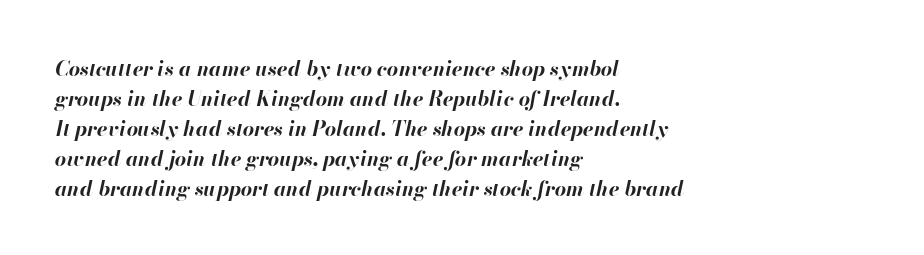
The image shows 20 px bold type, italic (leaning right); set left-aligned, normal line spacing (1.5x), normal letter spacing, not underlined.
